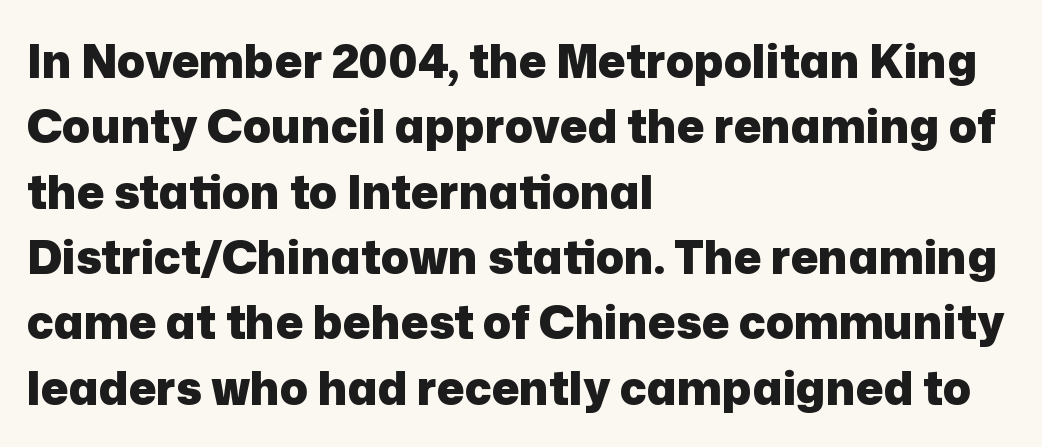
Q: Is the text bold? A: Yes.
Q: Is the text italic (slanted)? A: No, it is upright.
Q: Is the typeface a serif or a sans-serif typeface? A: Sans-serif.
Q: Is the text underlined? A: No.
Q: How is the paragraph aligned? A: Left-aligned.
Q: Is the spacing between letters normal or unusually wide? A: Normal.
Q: Is the spacing between lines tight, normal or loose? A: Normal.
Q: Width (condensed, normal, or wide)? A: Normal.
Q: Stroke contrast? A: Low.
Q: x-height? A: Medium.
Q: Monospaced? A: No.
